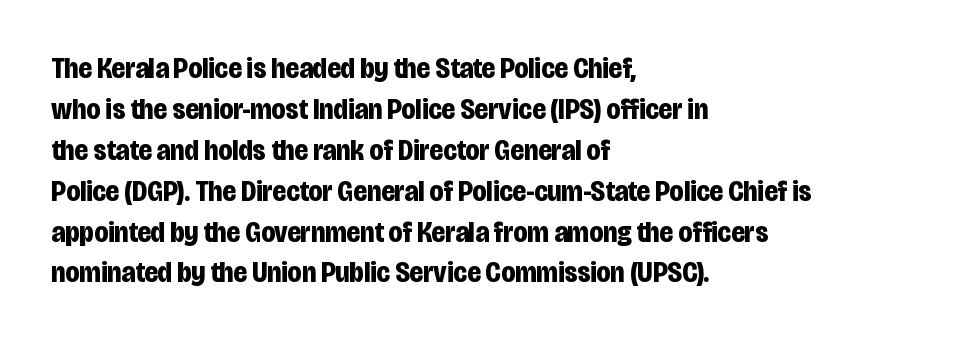
The image shows 29 px bold, condensed sans-serif type, upright; set left-aligned, normal line spacing (1.41x), normal letter spacing, not underlined; low stroke contrast and a large x-height.
